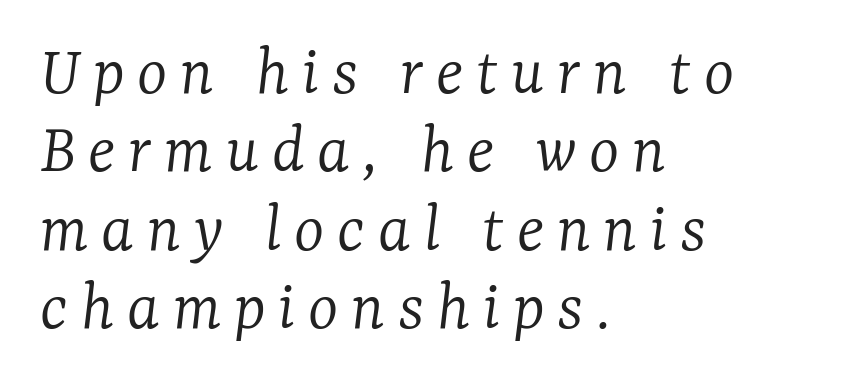
Q: Is the text bold? A: No.
Q: Is the text italic (slanted)? A: Yes, it leans right by about 7 degrees.
Q: Is the typeface a serif or a sans-serif typeface? A: Serif.
Q: Is the text underlined? A: No.
Q: How is the paragraph aligned? A: Left-aligned.
Q: Is the spacing between lines tight, normal or loose? A: Tight.
Q: Width (condensed, normal, or wide)? A: Normal.
Q: Stroke contrast? A: Low.
Q: x-height? A: Medium.
Q: Monospaced? A: No.
